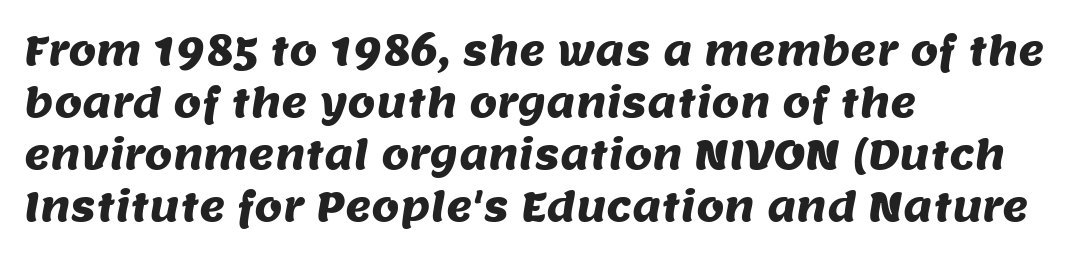
Classification — sans serif. You could not count columns in this text — the font is proportionally spaced. The area under the type is left untouched. Nothing unusual about the tracking: characters are spaced as the font intends. Notice how the passage keeps a crisp vertical edge on the left only. Honestly, the row spacing looks completely unremarkable.
